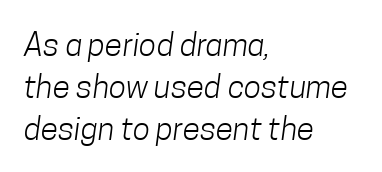
Q: Is the text bold? A: No.
Q: Is the typeface a serif or a sans-serif typeface? A: Sans-serif.
Q: Is the text underlined? A: No.
Q: How is the paragraph aligned? A: Left-aligned.
Q: Is the spacing between letters normal or unusually wide? A: Normal.
Q: Is the spacing between lines tight, normal or loose? A: Normal.
Q: Width (condensed, normal, or wide)? A: Condensed.
Q: Stroke contrast? A: Low.
Q: x-height? A: Medium.
Q: Monospaced? A: No.
